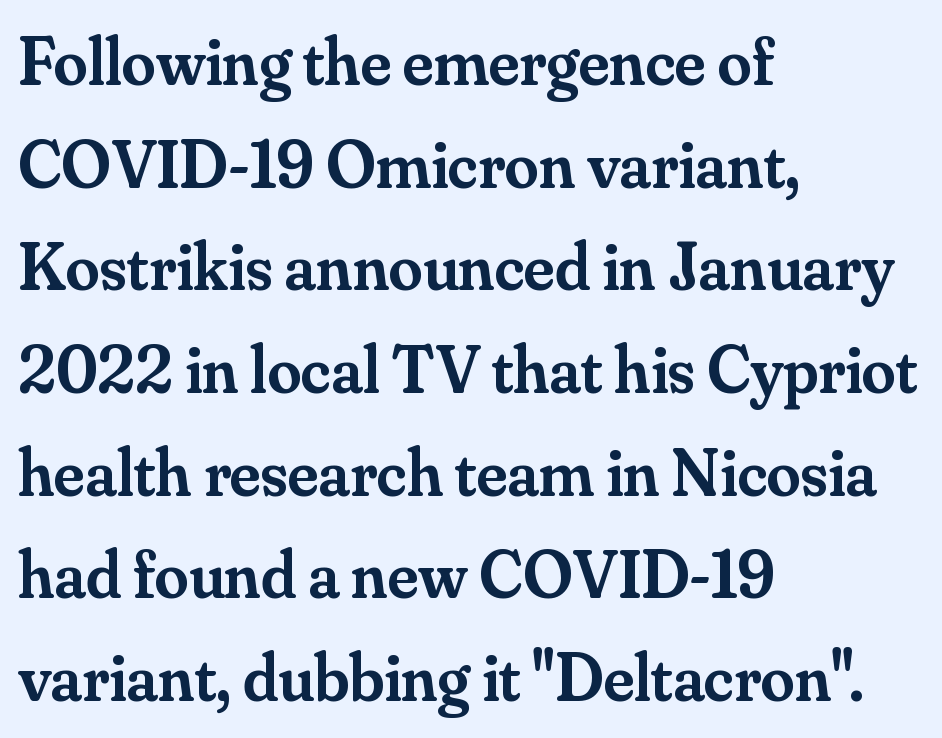
The image shows 68 px semibold serif type, upright; set left-aligned, normal line spacing (1.51x), normal letter spacing, not underlined; medium stroke contrast and a small x-height.
